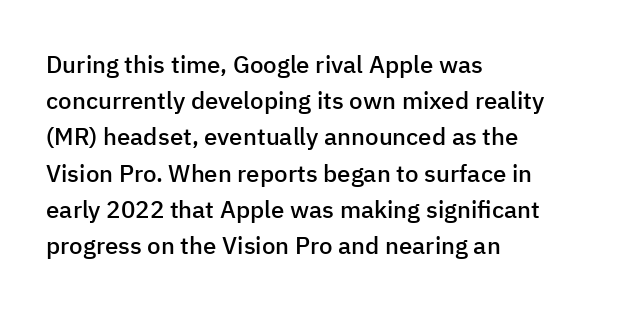
Quick note: not italic, upright. The baseline area is clear. Short and long lines alike share a common starting point at left. Students, observe: this is what conventionally led text looks like.
